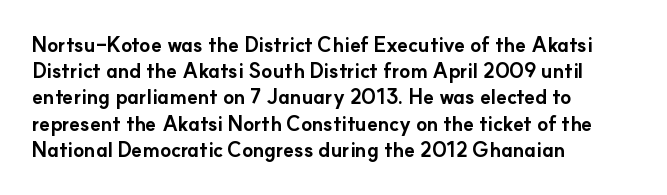
{"italic": "no", "bold": "yes", "underline": "no", "align": "left", "line_spacing": "normal", "line_spacing_ratio": 1.31, "letter_spacing": "normal", "letter_spacing_em": 0.0, "glyph_px": 20}
